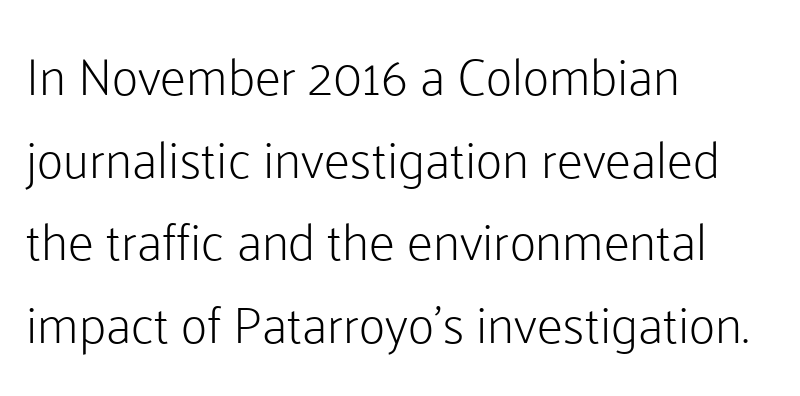
{"serif": "no", "italic": "no", "bold": "no", "weight": "light", "width": "normal", "stroke_contrast": "low", "x_height": "medium", "monospaced": "no", "underline": "no", "align": "left", "line_spacing": "normal", "line_spacing_ratio": 1.59, "letter_spacing": "normal", "letter_spacing_em": 0.0, "glyph_px": 52}
